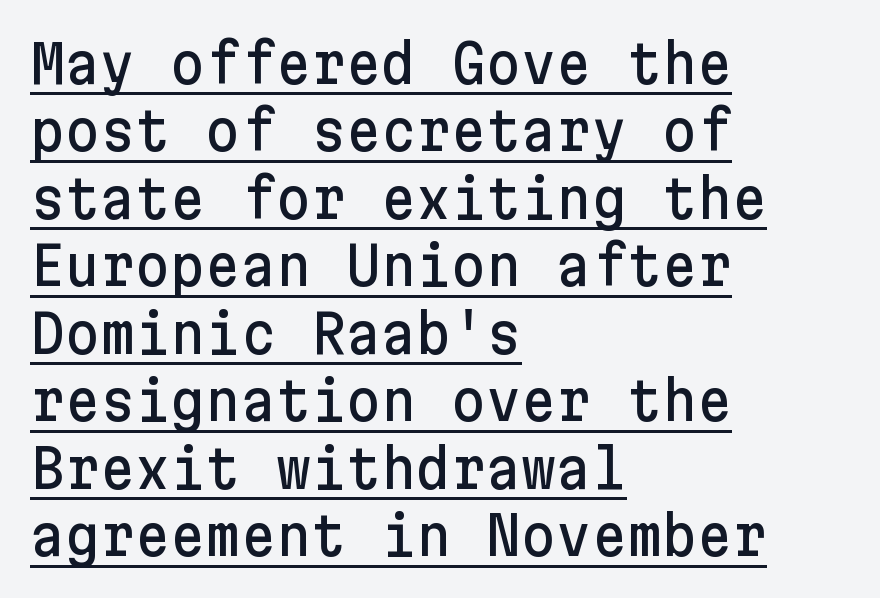
The line texture is even and compact thanks to regular tracking. Notice how the passage keeps a crisp vertical edge on the left only. One glance says typical: line gaps are just what's usual. The face used here appears with an underline applied. Serifs: no, the terminals of the letterforms are clean.
